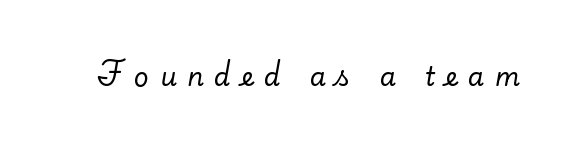
The image shows 26 px text type; set unusually wide letter spacing (+0.41 em), not underlined.
